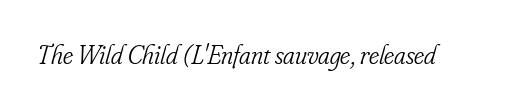
Q: Is the text bold? A: No.
Q: Is the text italic (slanted)? A: Yes, it leans right by about 16 degrees.
Q: Is the text underlined? A: No.
Q: Is the spacing between letters normal or unusually wide? A: Normal.
